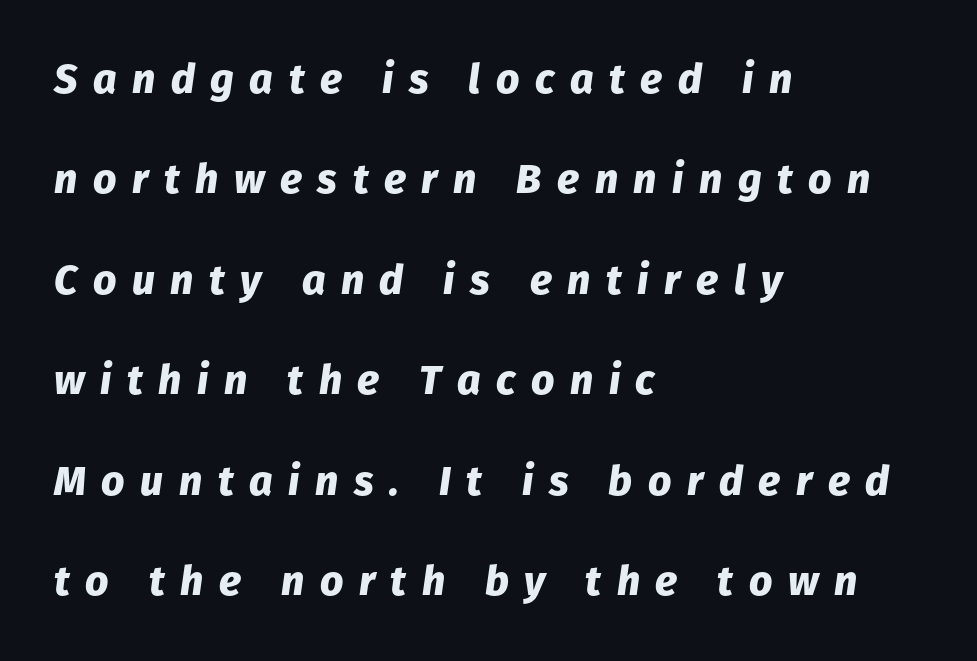
Q: Is the text bold? A: Yes.
Q: Is the text italic (slanted)? A: Yes, it leans right by about 8 degrees.
Q: Is the text underlined? A: No.
Q: How is the paragraph aligned? A: Left-aligned.
Q: Is the spacing between letters normal or unusually wide? A: Unusually wide.
Q: Is the spacing between lines tight, normal or loose? A: Loose.
Q: Width (condensed, normal, or wide)? A: Normal.
Q: Stroke contrast? A: Low.
Q: x-height? A: Medium.
Q: Monospaced? A: No.
